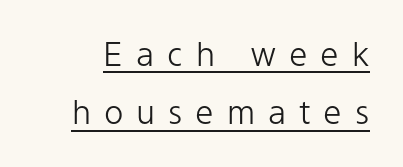
{"serif": "no", "italic": "no", "bold": "no", "weight": "light", "width": "normal", "stroke_contrast": "low", "x_height": "medium", "monospaced": "no", "underline": "yes", "line_spacing_ratio": 1.77, "letter_spacing": "wide", "letter_spacing_em": 0.39, "glyph_px": 33}
